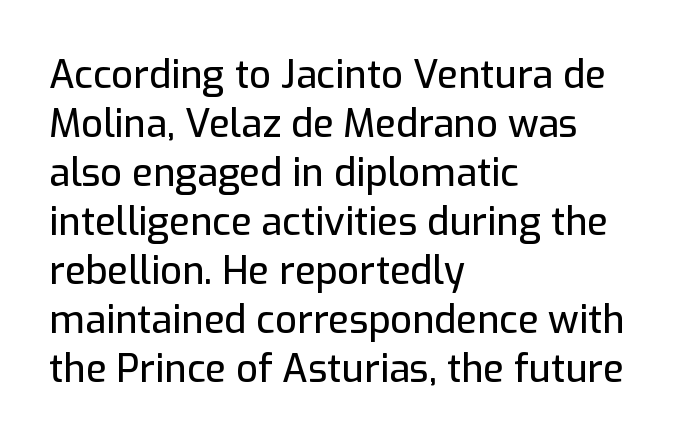
{"serif": "no", "italic": "no", "width": "normal", "stroke_contrast": "low", "x_height": "medium", "monospaced": "no", "underline": "no", "align": "left", "line_spacing": "normal", "line_spacing_ratio": 1.29, "letter_spacing": "normal", "letter_spacing_em": 0.0, "glyph_px": 38}
